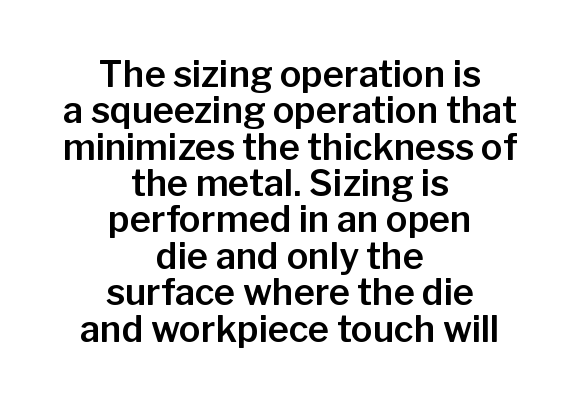
Honestly, the letter spacing is just normal — you wouldn't notice it. Line starts and ends both wander, symmetrically. Posture: vertical. Cramped leading. Unlike a traditional serif, this face leaves its strokes unadorned.
